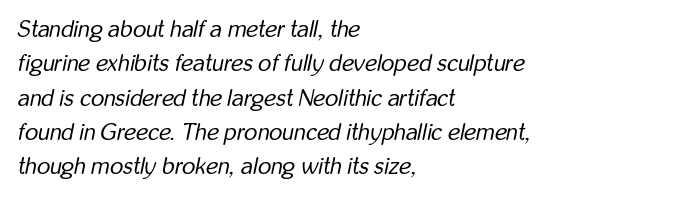
This sample keeps an unexceptional amount of space between lines. The passage shown is not bold in any degree. If you drew a ruler down the left edge, every line would touch it. Glance below the letters and you will spot only blank space.
